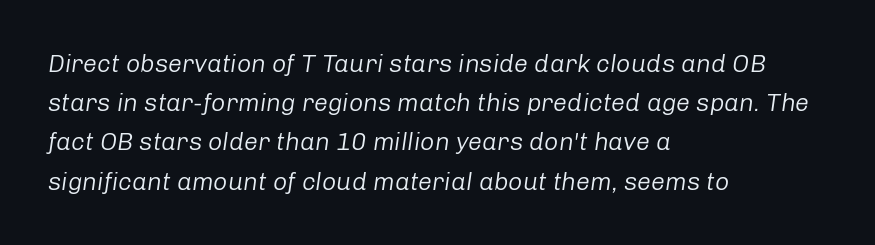
Q: Is the text bold? A: No.
Q: Is the text italic (slanted)? A: Yes, it leans right by about 8 degrees.
Q: Is the text underlined? A: No.
Q: How is the paragraph aligned? A: Left-aligned.
Q: Is the spacing between letters normal or unusually wide? A: Normal.
Q: Is the spacing between lines tight, normal or loose? A: Normal.
